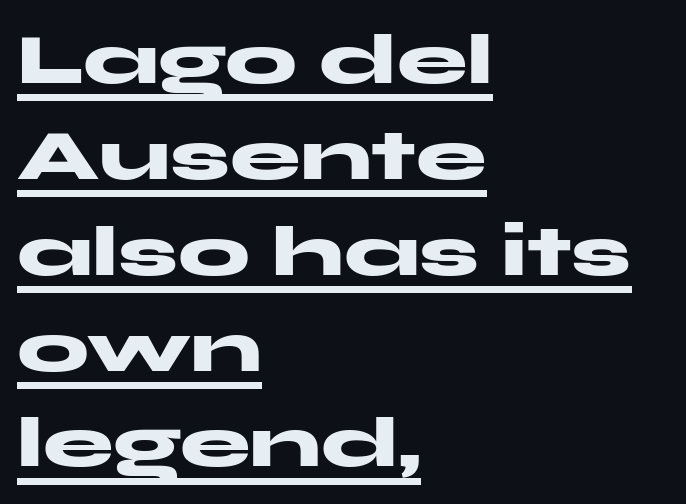
{"serif": "no", "italic": "no", "bold": "yes", "weight": "heavy", "width": "wide", "stroke_contrast": "medium", "x_height": "medium", "monospaced": "no", "underline": "yes", "align": "left", "line_spacing": "normal", "line_spacing_ratio": 1.35, "letter_spacing": "normal", "letter_spacing_em": 0.0, "glyph_px": 71}
